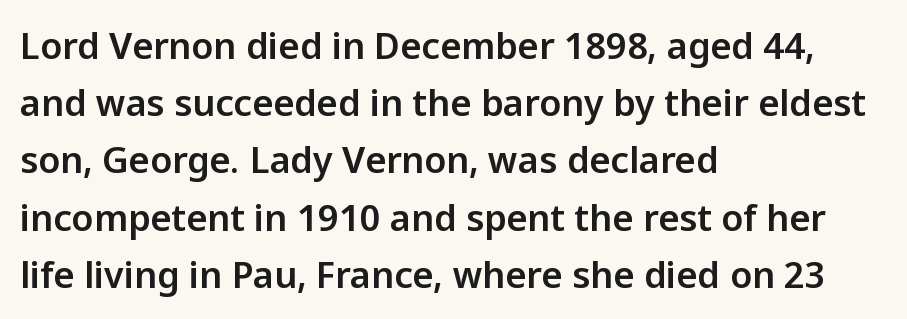
{"serif": "no", "italic": "no", "width": "normal", "stroke_contrast": "low", "x_height": "medium", "monospaced": "no", "underline": "no", "align": "left", "line_spacing": "normal", "line_spacing_ratio": 1.59, "letter_spacing": "normal", "letter_spacing_em": 0.0, "glyph_px": 36}
